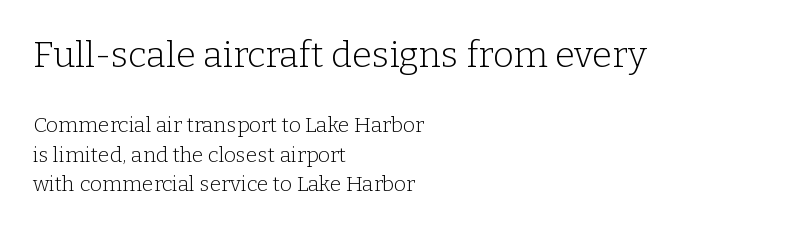
Quick note: underline off. Casual observation: everything's shoved over to the left. Do the letters lean? They stand straight. The characters are drawn with everyday or finer stroke widths.
